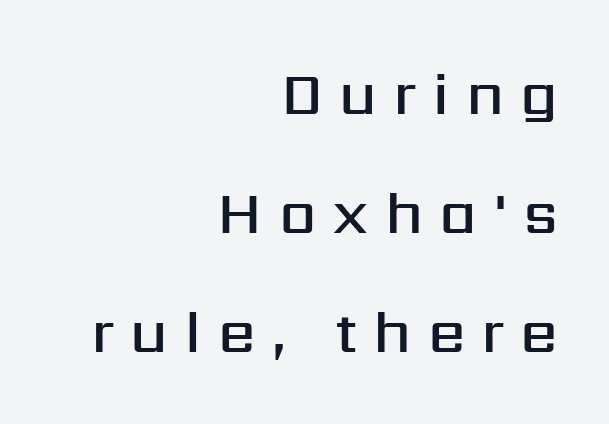
The image shows 60 px semibold sans-serif type, upright; set right-aligned, loose line spacing (1.98x), unusually wide letter spacing (+0.27 em), not underlined; medium stroke contrast and a medium x-height.
